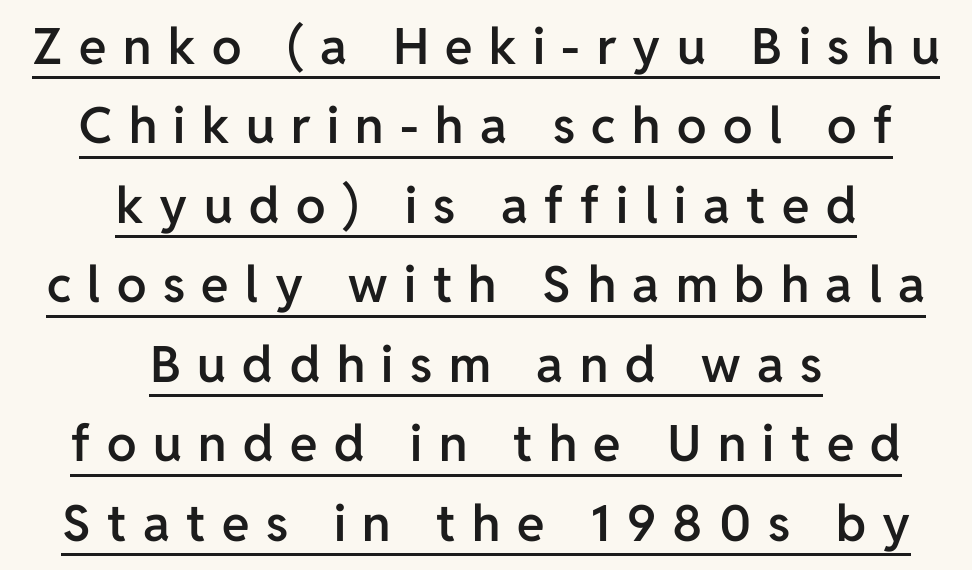
The image shows 50 px semibold sans-serif type, upright; set centered, normal line spacing (1.59x), unusually wide letter spacing (+0.33 em), underlined; low stroke contrast and a medium x-height.
